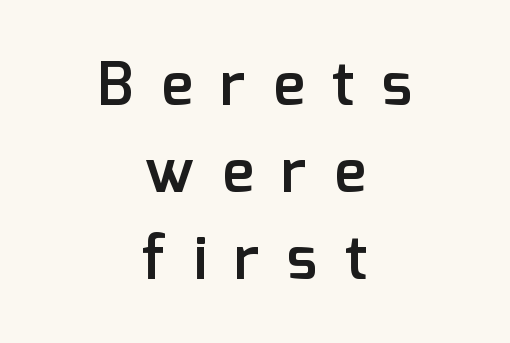
Q: Is the text bold? A: Semi-bold.
Q: Is the text italic (slanted)? A: No, it is upright.
Q: Is the typeface a serif or a sans-serif typeface? A: Sans-serif.
Q: Is the text underlined? A: No.
Q: How is the paragraph aligned? A: Centered.
Q: Is the spacing between letters normal or unusually wide? A: Unusually wide.
Q: Is the spacing between lines tight, normal or loose? A: Normal.
Q: Width (condensed, normal, or wide)? A: Normal.
Q: Stroke contrast? A: Low.
Q: x-height? A: Medium.
Q: Monospaced? A: No.
